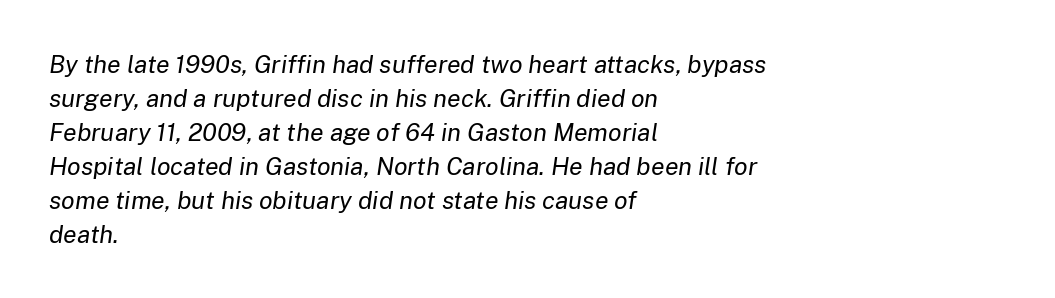
{"italic": "yes", "lean": "right", "slant_degrees": 8, "bold": "no", "underline": "no", "align": "left", "line_spacing": "normal", "line_spacing_ratio": 1.36, "letter_spacing": "normal", "letter_spacing_em": 0.0, "glyph_px": 25}
